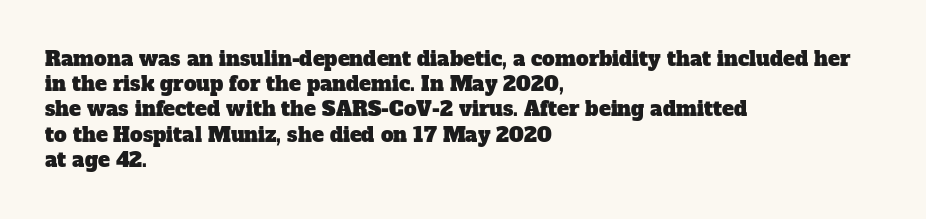
{"underline": "no", "align": "left", "line_spacing": "normal", "line_spacing_ratio": 1.26, "letter_spacing": "normal", "letter_spacing_em": 0.0, "glyph_px": 20}
